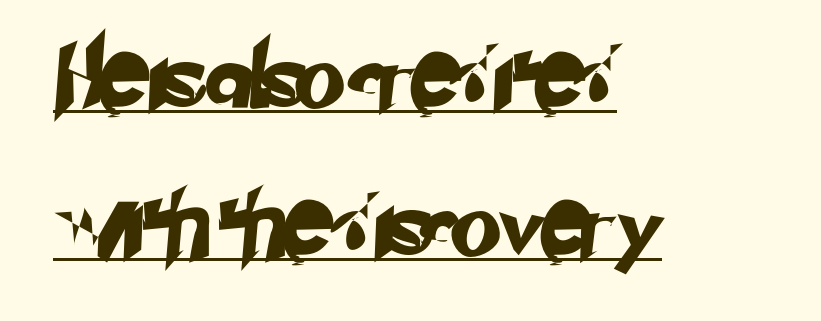
The image shows 65 px sans-serif type; set left-aligned, loose line spacing (2.28x), normal letter spacing, underlined; low stroke contrast and a small x-height.
